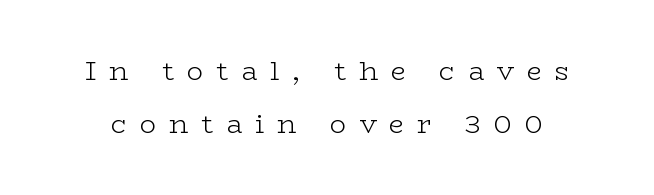
Q: Is the text bold? A: No.
Q: Is the text italic (slanted)? A: No, it is upright.
Q: Is the text underlined? A: No.
Q: Is the spacing between letters normal or unusually wide? A: Unusually wide.
Q: Is the spacing between lines tight, normal or loose? A: Loose.
